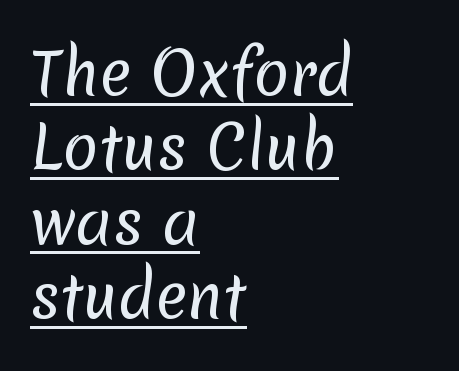
This is not heavy type; no bold has been used. Proportional: the letters do not fall into vertical columns. Caption: lettering with a line underneath. A classic flush-left, rag-right setting is used for this passage.
